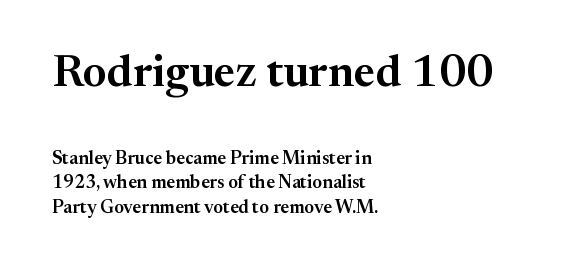
Q: Is the text italic (slanted)? A: No, it is upright.
Q: Is the typeface a serif or a sans-serif typeface? A: Serif.
Q: Is the text underlined? A: No.
Q: How is the paragraph aligned? A: Left-aligned.
Q: Is the spacing between letters normal or unusually wide? A: Normal.
Q: Is the spacing between lines tight, normal or loose? A: Normal.
Q: Which block of text is set in a larger size, the first (top) or the second (bottom)? A: The first (top) one.
Q: Width (condensed, normal, or wide)? A: Normal.
Q: Stroke contrast? A: Medium.
Q: x-height? A: Medium.
Q: Monospaced? A: No.
